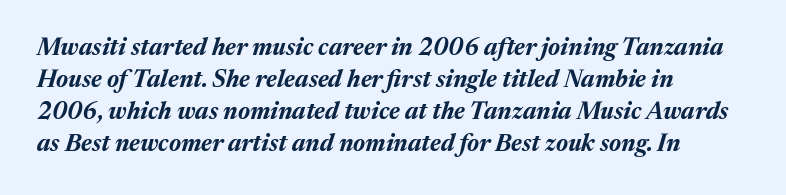
Q: Is the text bold? A: Yes.
Q: Is the text italic (slanted)? A: Yes, it leans right by about 17 degrees.
Q: Is the text underlined? A: No.
Q: How is the paragraph aligned? A: Left-aligned.
Q: Is the spacing between letters normal or unusually wide? A: Normal.
Q: Is the spacing between lines tight, normal or loose? A: Normal.
